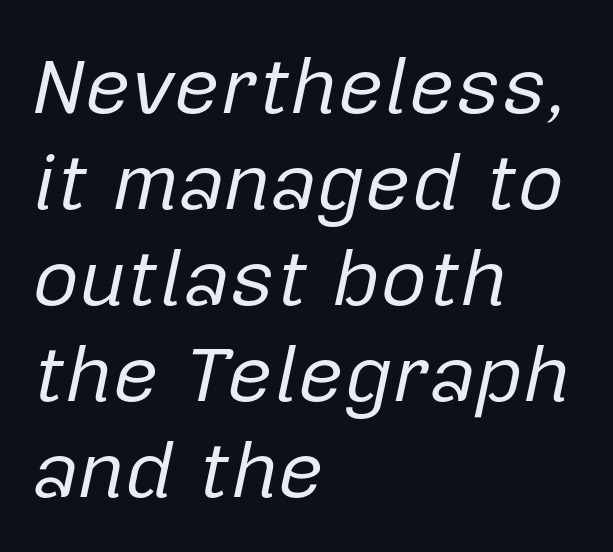
Q: Is the text bold? A: No.
Q: Is the text italic (slanted)? A: Yes, it leans right by about 12 degrees.
Q: Is the text underlined? A: No.
Q: How is the paragraph aligned? A: Left-aligned.
Q: Is the spacing between letters normal or unusually wide? A: Normal.
Q: Width (condensed, normal, or wide)? A: Normal.
Q: Stroke contrast? A: Low.
Q: x-height? A: Medium.
Q: Monospaced? A: No.
